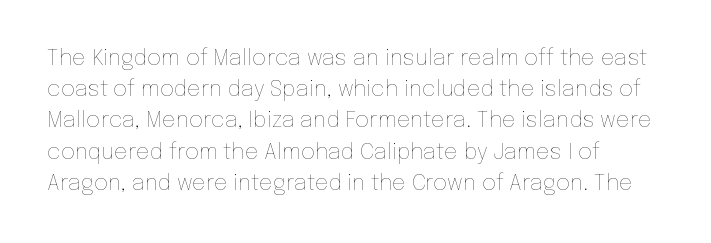
{"italic": "no", "bold": "no", "underline": "no", "align": "left", "line_spacing": "normal", "line_spacing_ratio": 1.42, "letter_spacing": "normal", "letter_spacing_em": 0.0, "glyph_px": 22}
